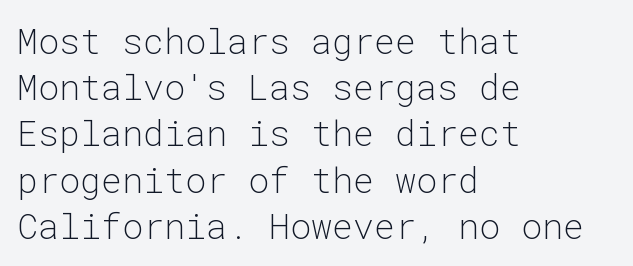
The image shows 35 px light sans-serif type, upright, monospaced; set left-aligned, normal line spacing (1.32x), normal letter spacing, not underlined; low stroke contrast and a medium x-height.
